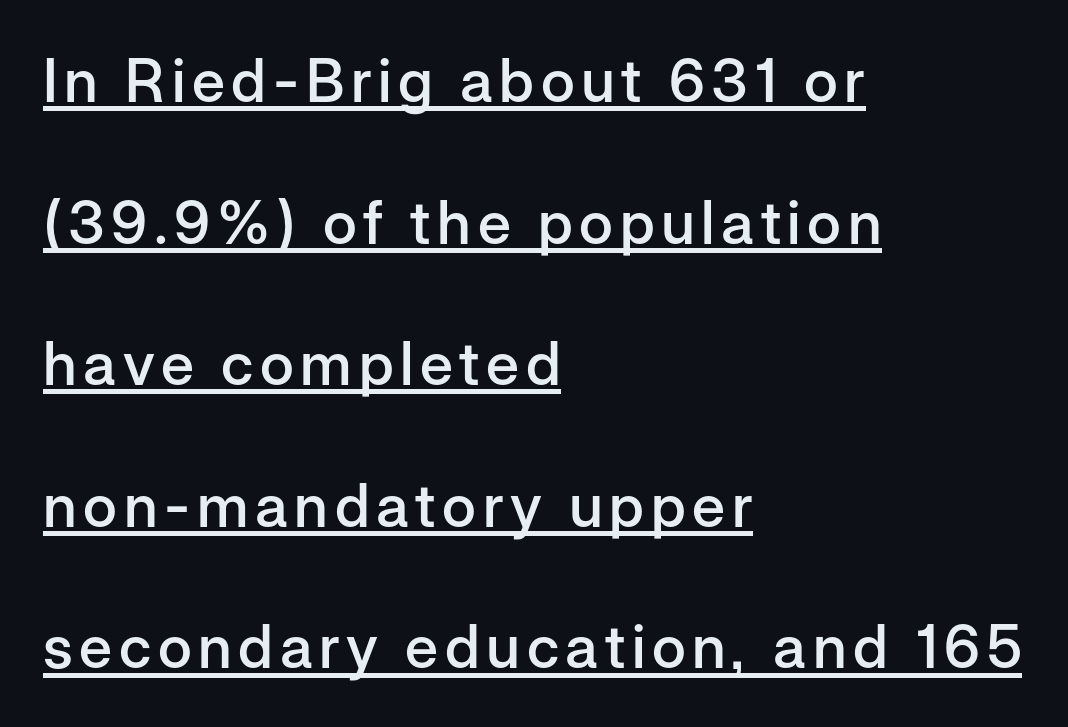
The image shows 60 px semibold sans-serif type, upright; set left-aligned, loose line spacing (2.36x), underlined; low stroke contrast and a medium x-height.
